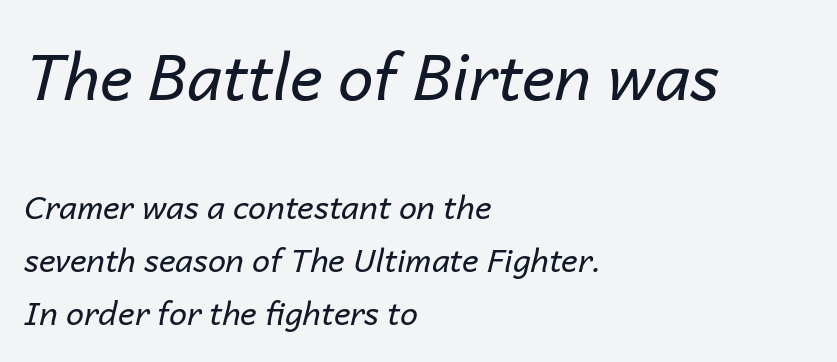
Q: Is the text bold? A: No.
Q: Is the text italic (slanted)? A: Yes, it leans right by about 14 degrees.
Q: Is the text underlined? A: No.
Q: How is the paragraph aligned? A: Left-aligned.
Q: Is the spacing between letters normal or unusually wide? A: Normal.
Q: Is the spacing between lines tight, normal or loose? A: Normal.
Q: Which block of text is set in a larger size, the first (top) or the second (bottom)? A: The first (top) one.
Q: Width (condensed, normal, or wide)? A: Normal.
Q: Stroke contrast? A: Low.
Q: x-height? A: Medium.
Q: Monospaced? A: No.
